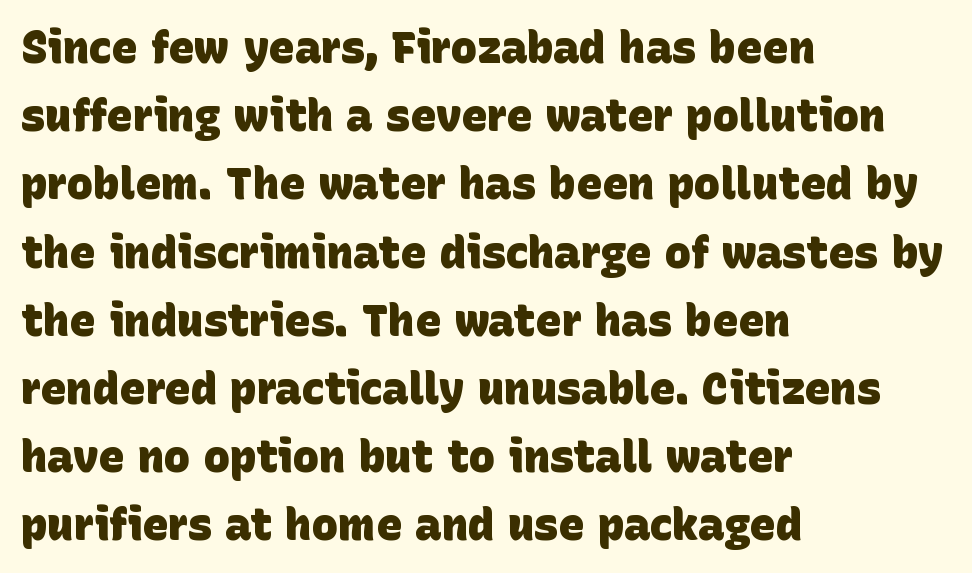
Q: Is the text bold? A: Yes.
Q: Is the typeface a serif or a sans-serif typeface? A: Sans-serif.
Q: Is the text underlined? A: No.
Q: How is the paragraph aligned? A: Left-aligned.
Q: Is the spacing between letters normal or unusually wide? A: Normal.
Q: Is the spacing between lines tight, normal or loose? A: Normal.
Q: Width (condensed, normal, or wide)? A: Normal.
Q: Stroke contrast? A: Low.
Q: x-height? A: Large.
Q: Monospaced? A: No.
